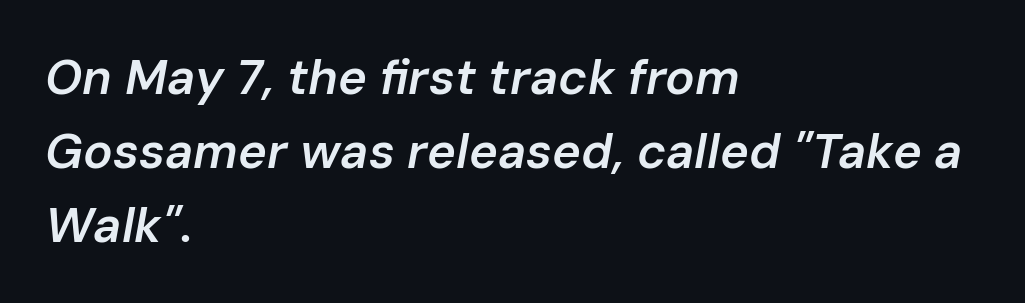
Q: Is the text bold? A: Semi-bold.
Q: Is the text italic (slanted)? A: Yes, it leans right by about 10 degrees.
Q: Is the text underlined? A: No.
Q: How is the paragraph aligned? A: Left-aligned.
Q: Is the spacing between letters normal or unusually wide? A: Normal.
Q: Is the spacing between lines tight, normal or loose? A: Normal.
Q: Width (condensed, normal, or wide)? A: Normal.
Q: Stroke contrast? A: Low.
Q: x-height? A: Medium.
Q: Monospaced? A: No.
